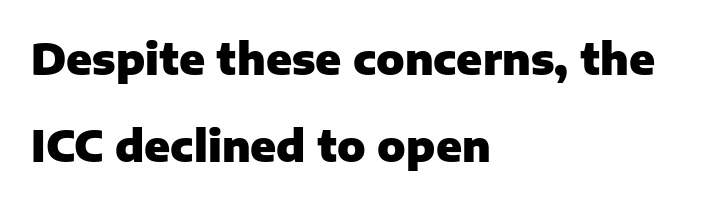
The image shows 42 px heavy sans-serif type, upright; set left-aligned, loose line spacing (2.06x), normal letter spacing, not underlined; low stroke contrast and a medium x-height.
